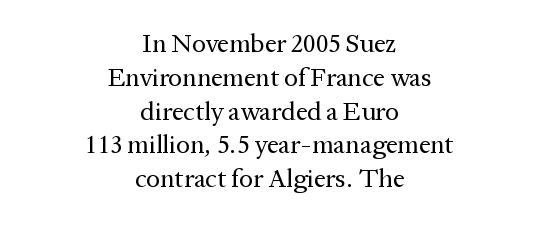
Q: Is the text bold? A: No.
Q: Is the text italic (slanted)? A: No, it is upright.
Q: Is the text underlined? A: No.
Q: How is the paragraph aligned? A: Centered.
Q: Is the spacing between letters normal or unusually wide? A: Normal.
Q: Is the spacing between lines tight, normal or loose? A: Normal.
